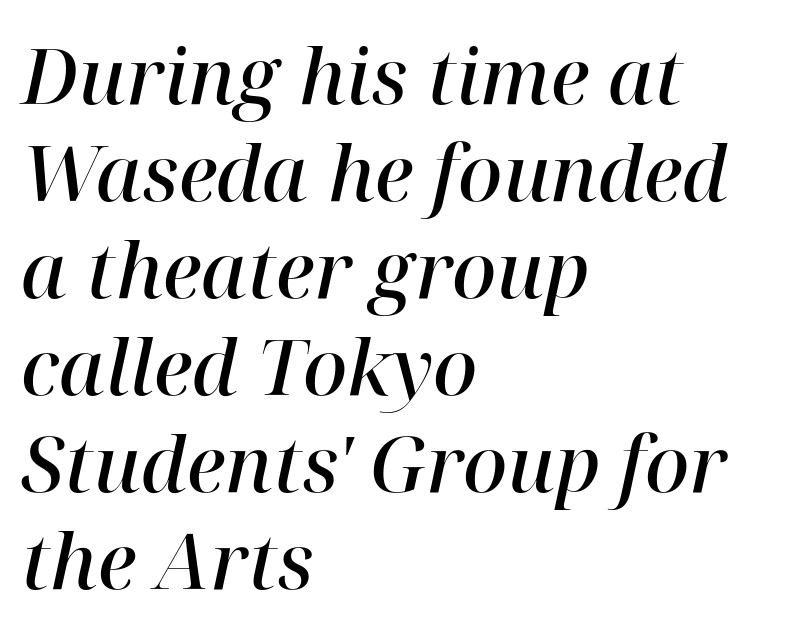
The image shows 77 px semibold serif type, italic (leaning right); set left-aligned, normal line spacing (1.26x), normal letter spacing, not underlined; high stroke contrast and a medium x-height.
